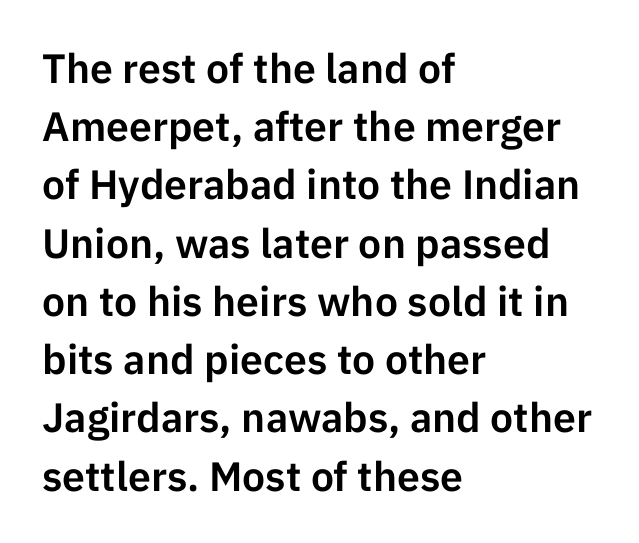
{"serif": "no", "italic": "no", "width": "normal", "stroke_contrast": "low", "x_height": "medium", "monospaced": "no", "underline": "no", "align": "left", "line_spacing": "normal", "line_spacing_ratio": 1.42, "letter_spacing": "normal", "letter_spacing_em": 0.0, "glyph_px": 41}
